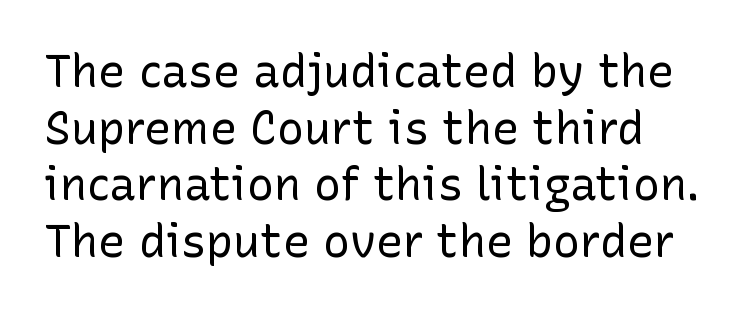
Q: Is the text bold? A: No.
Q: Is the text italic (slanted)? A: No, it is upright.
Q: Is the typeface a serif or a sans-serif typeface? A: Sans-serif.
Q: Is the text underlined? A: No.
Q: How is the paragraph aligned? A: Left-aligned.
Q: Is the spacing between letters normal or unusually wide? A: Normal.
Q: Is the spacing between lines tight, normal or loose? A: Normal.
Q: Width (condensed, normal, or wide)? A: Normal.
Q: Stroke contrast? A: Low.
Q: x-height? A: Medium.
Q: Monospaced? A: No.
